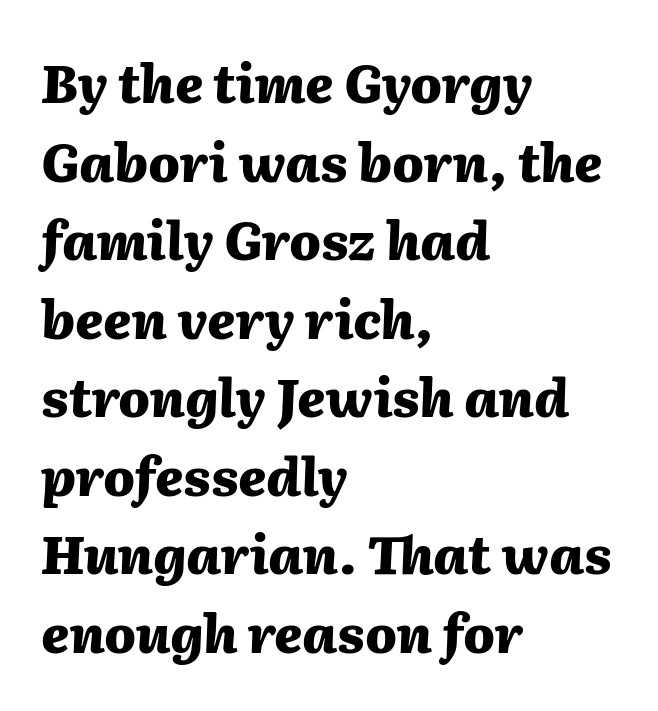
Normally led — the rows are evenly, conventionally spaced. The strip under each line holds only bare page. The letters are slanted; this is an italic face. This rendering uses left alignment, leaving the right contour irregular.
